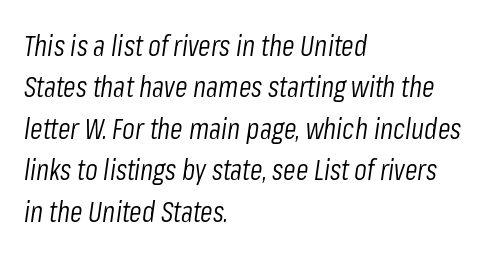
Q: Is the text bold? A: No.
Q: Is the text italic (slanted)? A: Yes, it leans right by about 8 degrees.
Q: Is the text underlined? A: No.
Q: How is the paragraph aligned? A: Left-aligned.
Q: Is the spacing between letters normal or unusually wide? A: Normal.
Q: Is the spacing between lines tight, normal or loose? A: Normal.
Q: Width (condensed, normal, or wide)? A: Condensed.
Q: Stroke contrast? A: Low.
Q: x-height? A: Medium.
Q: Monospaced? A: No.
